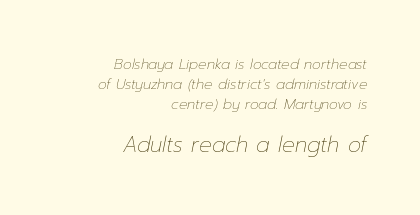
Underline: absent. Italic: yes, the glyphs are oblique. A light-to-regular cut is what we see here. Does the copy run flush right? Yes — the right margin is perfectly even. Regarding leading, the lines here are spaced in the standard way.
